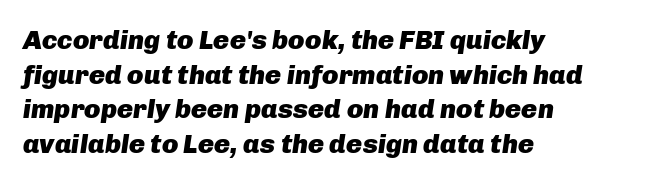
The lettering tilts uniformly, giving the passage an italic look. Leading matches the norm, producing a regular column. Strokes here are thick enough to call this a true bold. Rule under the text: the space is simply empty. Reading down the block, your eye returns to a fixed left position each line.
